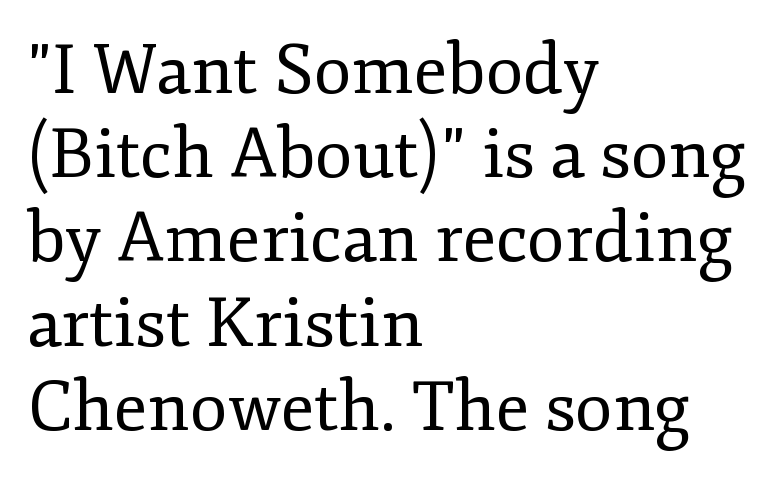
{"serif": "yes", "italic": "no", "bold": "no", "weight": "regular", "width": "normal", "stroke_contrast": "low", "x_height": "small", "monospaced": "no", "underline": "no", "align": "left", "line_spacing_ratio": 1.22, "letter_spacing": "normal", "letter_spacing_em": 0.0, "glyph_px": 69}
